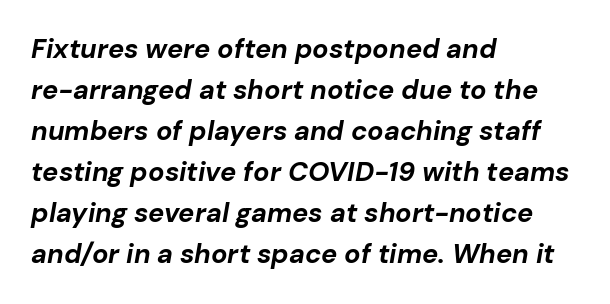
The image shows 27 px bold type, italic (leaning right); set left-aligned, normal line spacing (1.52x), normal letter spacing, not underlined.
